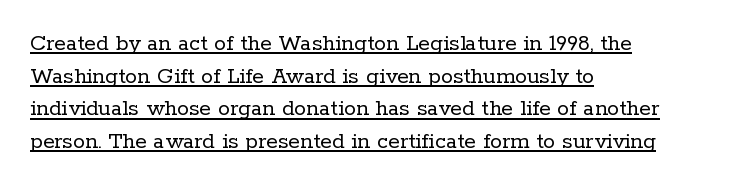
The image shows 24 px text type, upright; set left-aligned, normal line spacing (1.36x), normal letter spacing, underlined.
